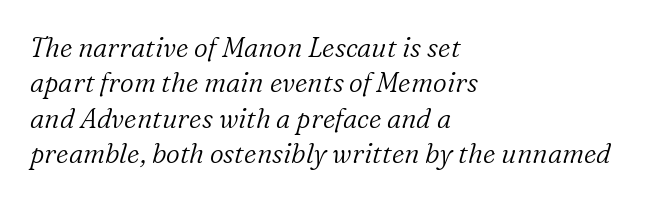
Quick note: interline space is typical. Is this a heavy cut? Hardly; it is regular or lighter. Every character sits at an angle, as italics do. Underlining? Definitely not there. There is no visible air inserted between adjacent glyphs.
